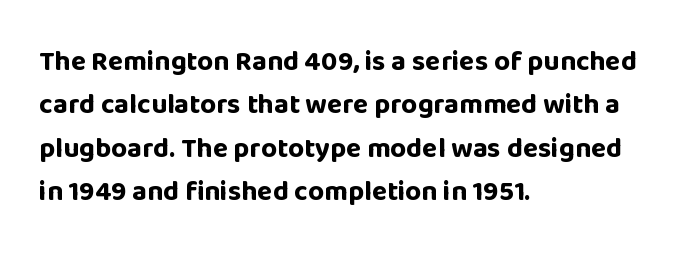
{"serif": "no", "italic": "no", "bold": "yes", "weight": "bold", "width": "normal", "stroke_contrast": "low", "x_height": "large", "monospaced": "no", "underline": "no", "align": "left", "line_spacing": "normal", "line_spacing_ratio": 1.55, "letter_spacing": "normal", "letter_spacing_em": 0.0, "glyph_px": 28}
